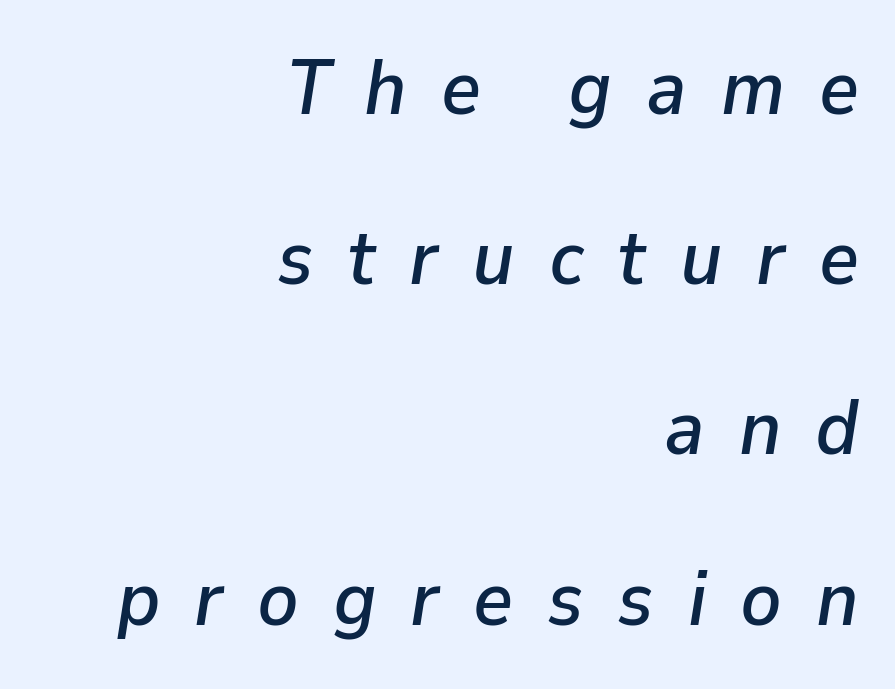
{"italic": "yes", "lean": "right", "slant_degrees": 9, "width": "normal", "stroke_contrast": "low", "x_height": "medium", "monospaced": "no", "underline": "no", "align": "right", "line_spacing": "loose", "line_spacing_ratio": 2.21, "letter_spacing": "wide", "letter_spacing_em": 0.44, "glyph_px": 77}
